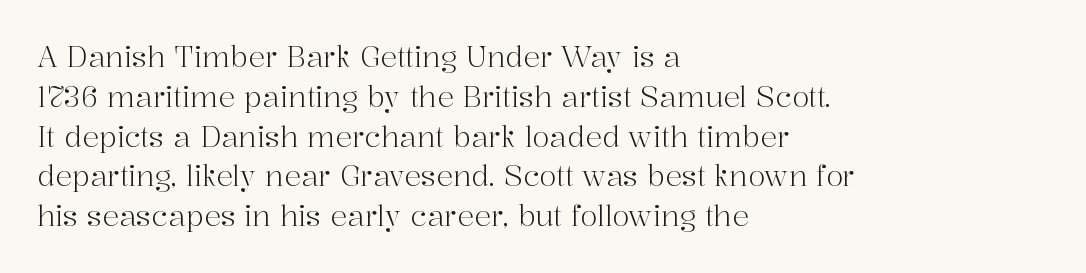
{"serif": "yes", "italic": "no", "bold": "no", "weight": "light", "width": "normal", "stroke_contrast": "high", "x_height": "medium", "monospaced": "no", "underline": "no", "align": "left", "line_spacing": "normal", "line_spacing_ratio": 1.42, "letter_spacing": "normal", "letter_spacing_em": 0.0, "glyph_px": 28}
